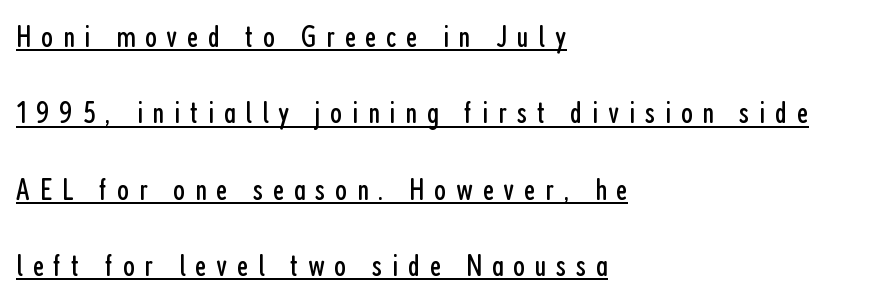
Q: Is the text bold? A: No.
Q: Is the text italic (slanted)? A: No, it is upright.
Q: Is the typeface a serif or a sans-serif typeface? A: Sans-serif.
Q: Is the text underlined? A: Yes.
Q: How is the paragraph aligned? A: Left-aligned.
Q: Is the spacing between letters normal or unusually wide? A: Unusually wide.
Q: Is the spacing between lines tight, normal or loose? A: Loose.
Q: Width (condensed, normal, or wide)? A: Condensed.
Q: Stroke contrast? A: Low.
Q: x-height? A: Medium.
Q: Monospaced? A: No.
